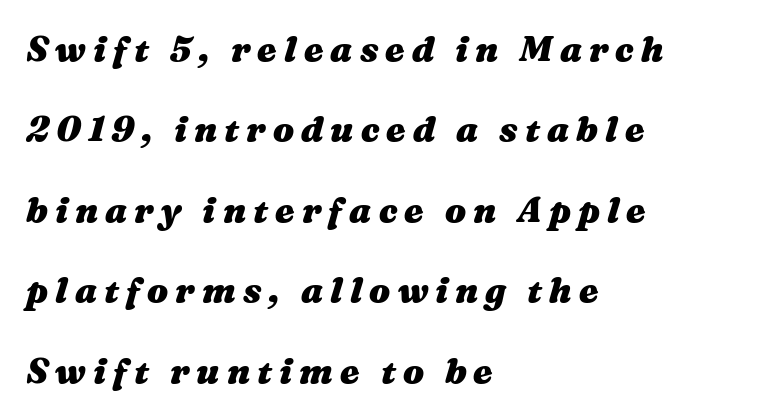
If you drew a line through each stem, it would be angled. These words are printed bold, with thick strokes throughout. The lines are spread far apart with generous leading. The typesetter chose a ragged-right arrangement here. Students, note that the glyphs here are deliberately spaced far apart.
